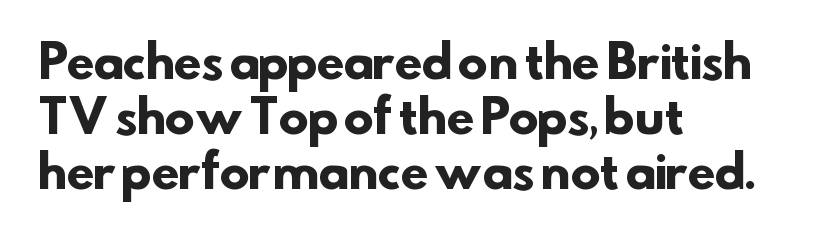
{"serif": "no", "bold": "yes", "weight": "heavy", "width": "normal", "stroke_contrast": "low", "x_height": "small", "monospaced": "no", "underline": "no", "align": "left", "line_spacing_ratio": 1.22, "letter_spacing": "normal", "letter_spacing_em": 0.0, "glyph_px": 45}
